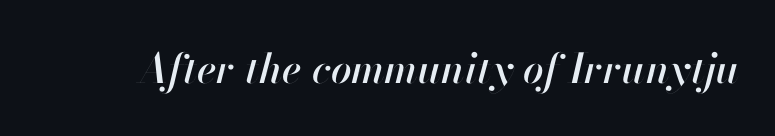
Characters follow at the spacing the type designer built in. Is this a fixed-width face? No — the glyphs have proportional, varying widths. Check the space under the baseline: it is left empty. This sample uses an oblique cut, with every glyph tilted off the vertical.
